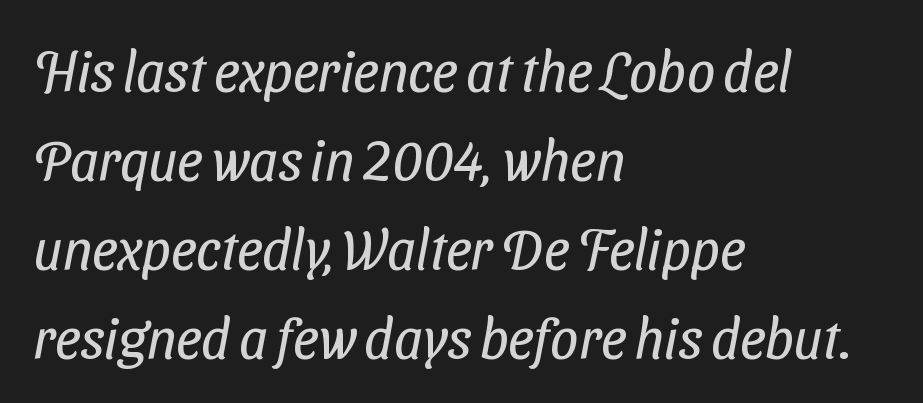
Q: Is the text bold? A: No.
Q: Is the typeface a serif or a sans-serif typeface? A: Sans-serif.
Q: Is the text underlined? A: No.
Q: How is the paragraph aligned? A: Left-aligned.
Q: Is the spacing between letters normal or unusually wide? A: Normal.
Q: Is the spacing between lines tight, normal or loose? A: Normal.
Q: Width (condensed, normal, or wide)? A: Condensed.
Q: Stroke contrast? A: Low.
Q: x-height? A: Medium.
Q: Monospaced? A: No.
